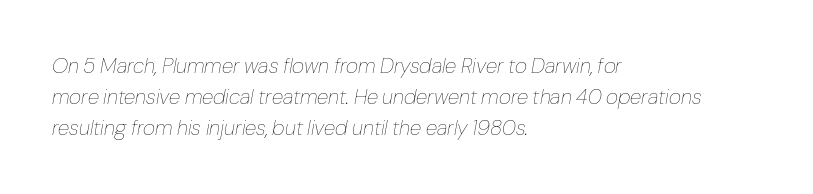
The image shows 21 px text type, italic (leaning right); set left-aligned, normal line spacing (1.47x), normal letter spacing, not underlined.
